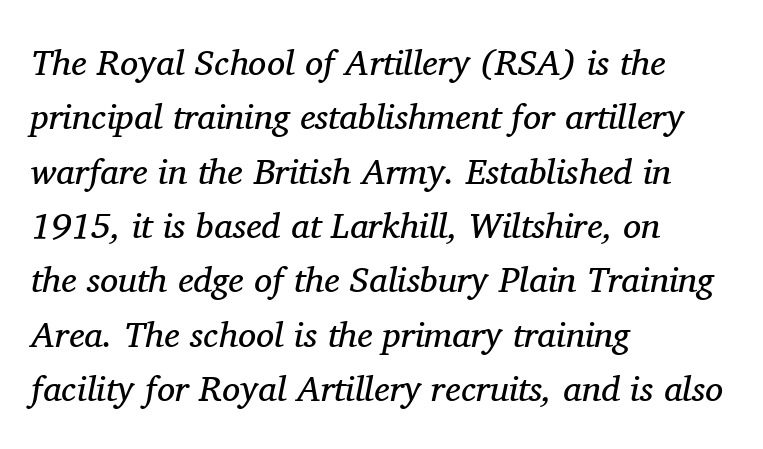
Q: Is the text bold? A: No.
Q: Is the text italic (slanted)? A: Yes, it leans right by about 11 degrees.
Q: Is the typeface a serif or a sans-serif typeface? A: Serif.
Q: Is the text underlined? A: No.
Q: How is the paragraph aligned? A: Left-aligned.
Q: Is the spacing between letters normal or unusually wide? A: Normal.
Q: Is the spacing between lines tight, normal or loose? A: Normal.
Q: Width (condensed, normal, or wide)? A: Normal.
Q: Stroke contrast? A: Medium.
Q: x-height? A: Medium.
Q: Monospaced? A: No.
